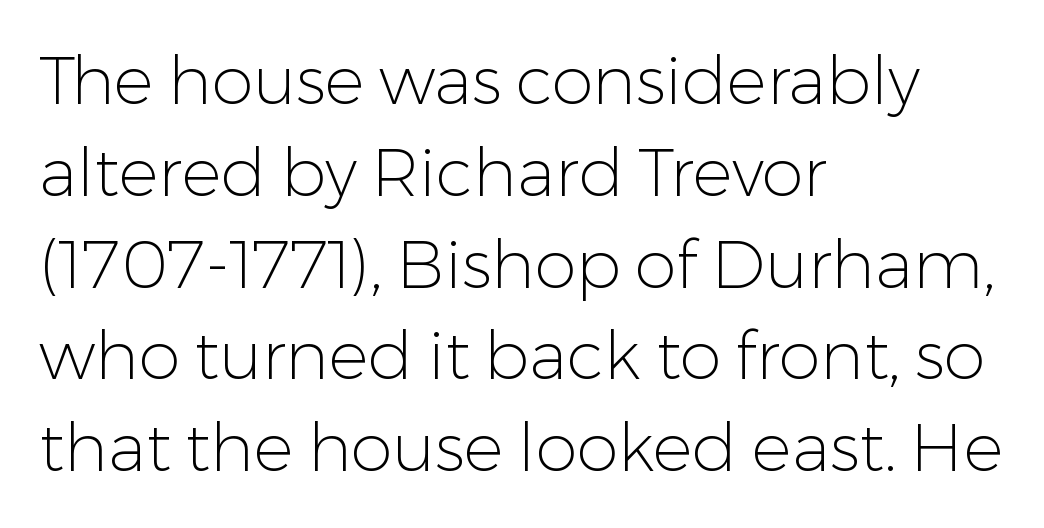
Q: Is the text bold? A: No.
Q: Is the text italic (slanted)? A: No, it is upright.
Q: Is the typeface a serif or a sans-serif typeface? A: Sans-serif.
Q: Is the text underlined? A: No.
Q: How is the paragraph aligned? A: Left-aligned.
Q: Is the spacing between letters normal or unusually wide? A: Normal.
Q: Is the spacing between lines tight, normal or loose? A: Normal.
Q: Width (condensed, normal, or wide)? A: Normal.
Q: Stroke contrast? A: Low.
Q: x-height? A: Medium.
Q: Monospaced? A: No.
